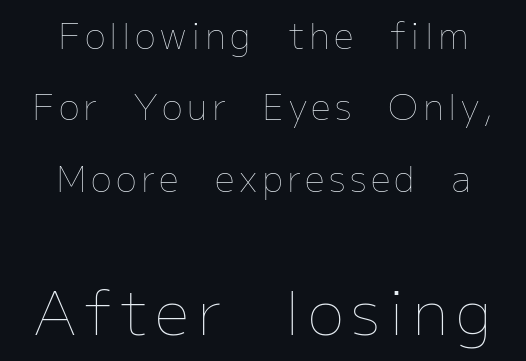
The letters advance in unequal steps, a hallmark of proportional type. The letters stand straight up with perfectly vertical stems. The more generous point size was reserved for the lower chunk. Anything drawn beneath the words? Only blank space.
